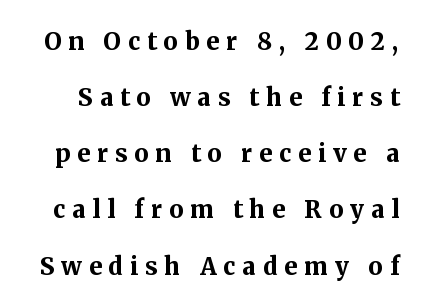
The image shows 24 px bold type, upright; set loose line spacing (2.34x), unusually wide letter spacing (+0.29 em), not underlined.
